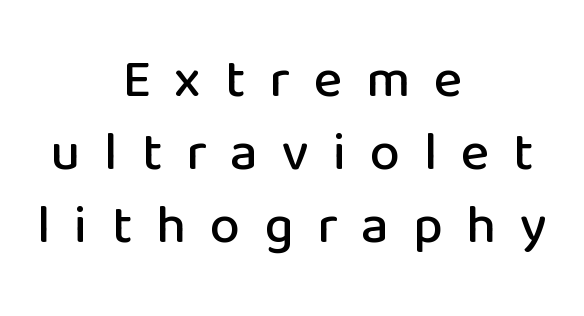
{"serif": "no", "italic": "no", "width": "normal", "stroke_contrast": "low", "x_height": "medium", "monospaced": "no", "underline": "no", "align": "center", "line_spacing": "normal", "line_spacing_ratio": 1.35, "letter_spacing": "wide", "letter_spacing_em": 0.44, "glyph_px": 54}
